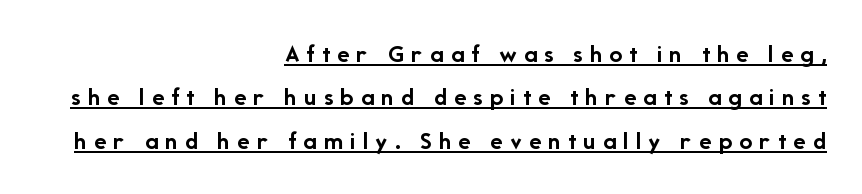
The image shows 26 px bold type, upright; set right-aligned, normal line spacing (1.67x), unusually wide letter spacing (+0.27 em), underlined.
